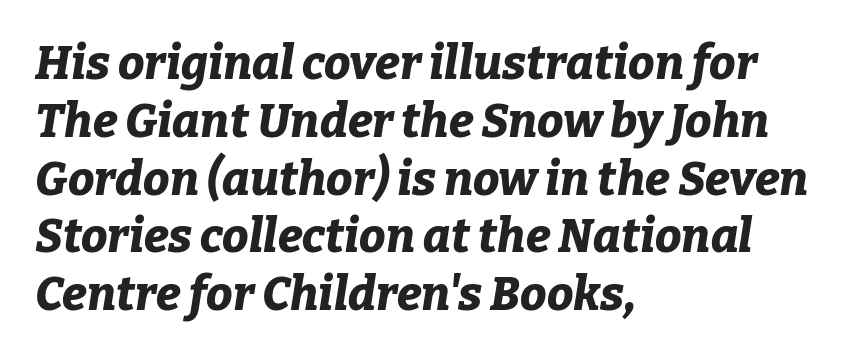
The typesetter chose a ragged-right arrangement here. You could not count columns in this text — the font is proportionally spaced. No word sits above an underline. Nobody touched the tracking dial on this one. Posture: slanted. Look at the stroke-to-counter ratio: heavy, a bold.
